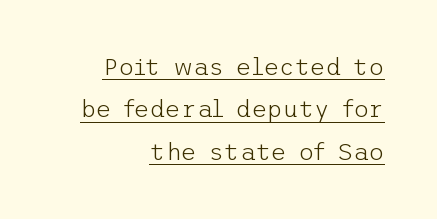
Q: Is the text bold? A: No.
Q: Is the text italic (slanted)? A: No, it is upright.
Q: Is the text underlined? A: Yes.
Q: How is the paragraph aligned? A: Right-aligned.
Q: Is the spacing between letters normal or unusually wide? A: Normal.
